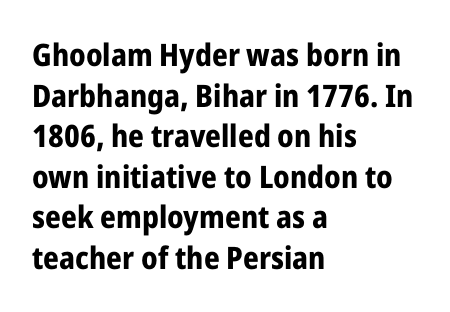
The image shows 31 px bold, condensed sans-serif type, upright; set left-aligned, normal line spacing (1.31x), normal letter spacing, not underlined; low stroke contrast and a medium x-height.
